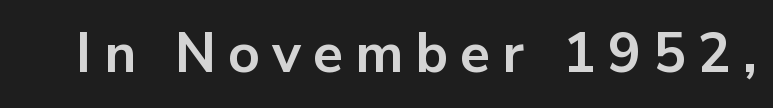
{"serif": "no", "italic": "no", "bold": "yes", "weight": "bold", "width": "normal", "stroke_contrast": "low", "x_height": "medium", "monospaced": "no", "underline": "no", "letter_spacing": "wide", "letter_spacing_em": 0.22, "glyph_px": 55}
